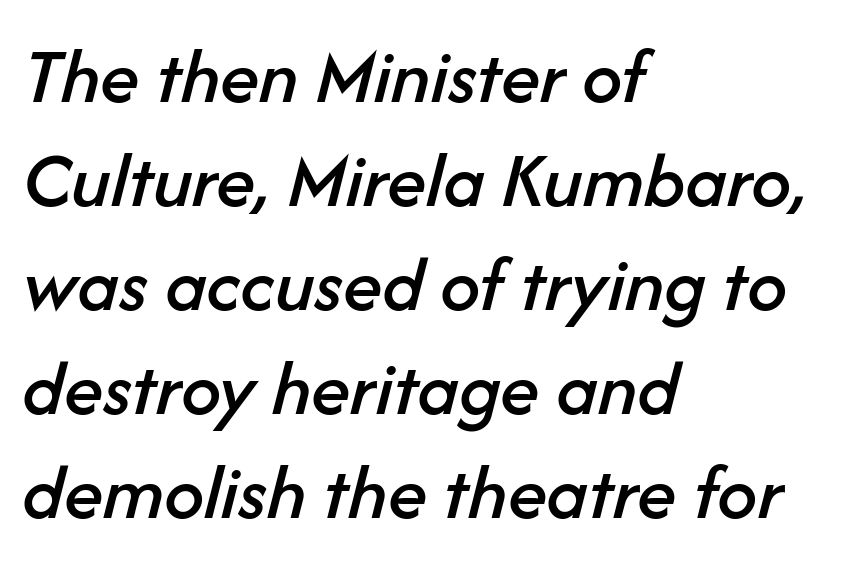
Q: Is the text italic (slanted)? A: Yes, it leans right by about 14 degrees.
Q: Is the text underlined? A: No.
Q: How is the paragraph aligned? A: Left-aligned.
Q: Is the spacing between letters normal or unusually wide? A: Normal.
Q: Is the spacing between lines tight, normal or loose? A: Normal.
Q: Width (condensed, normal, or wide)? A: Normal.
Q: Stroke contrast? A: Low.
Q: x-height? A: Medium.
Q: Monospaced? A: No.
